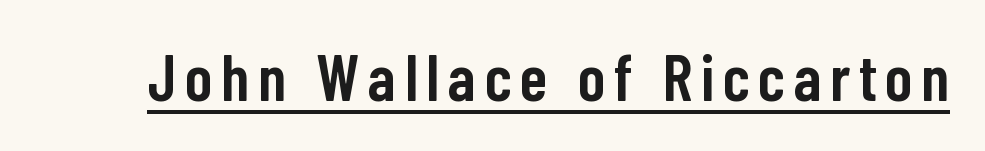
Q: Is the text bold? A: Semi-bold.
Q: Is the text italic (slanted)? A: No, it is upright.
Q: Is the typeface a serif or a sans-serif typeface? A: Sans-serif.
Q: Is the text underlined? A: Yes.
Q: Width (condensed, normal, or wide)? A: Condensed.
Q: Stroke contrast? A: Low.
Q: x-height? A: Medium.
Q: Monospaced? A: No.
